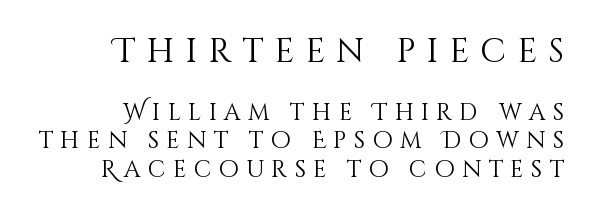
A clean baseline with only descenders dipping below it. This sample has the flowing, uneven cadence of proportional lettering. The axis of the letterforms is exactly vertical. The first block has been scaled up relative to the second. These lines have a slow, spaced-out rhythm from letter to letter. This rendering uses right alignment, leaving the left contour irregular.
